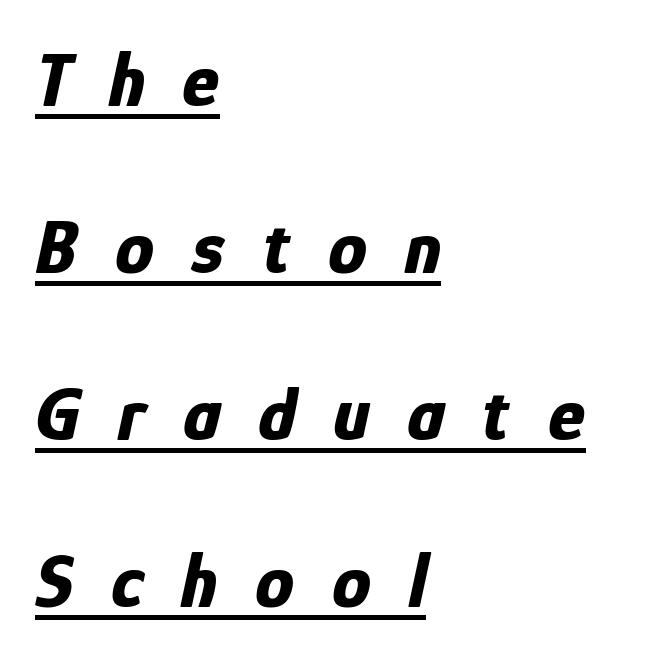
{"italic": "yes", "lean": "right", "slant_degrees": 12, "bold": "yes", "weight": "bold", "width": "condensed", "stroke_contrast": "low", "x_height": "medium", "monospaced": "no", "underline": "yes", "align": "left", "line_spacing": "loose", "line_spacing_ratio": 2.14, "letter_spacing": "wide", "letter_spacing_em": 0.48, "glyph_px": 78}
